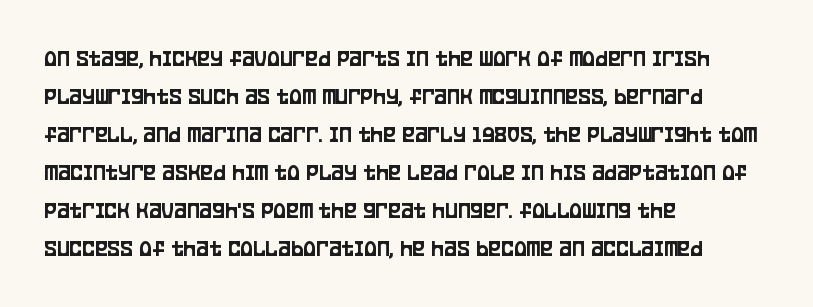
{"italic": "no", "underline": "no", "align": "left", "line_spacing": "normal", "line_spacing_ratio": 1.58, "letter_spacing": "normal", "letter_spacing_em": 0.0, "glyph_px": 24}
